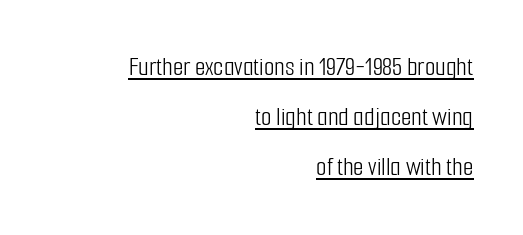
The image shows 27 px text type, upright; set right-aligned, line spacing 1.86x, normal letter spacing, underlined.
